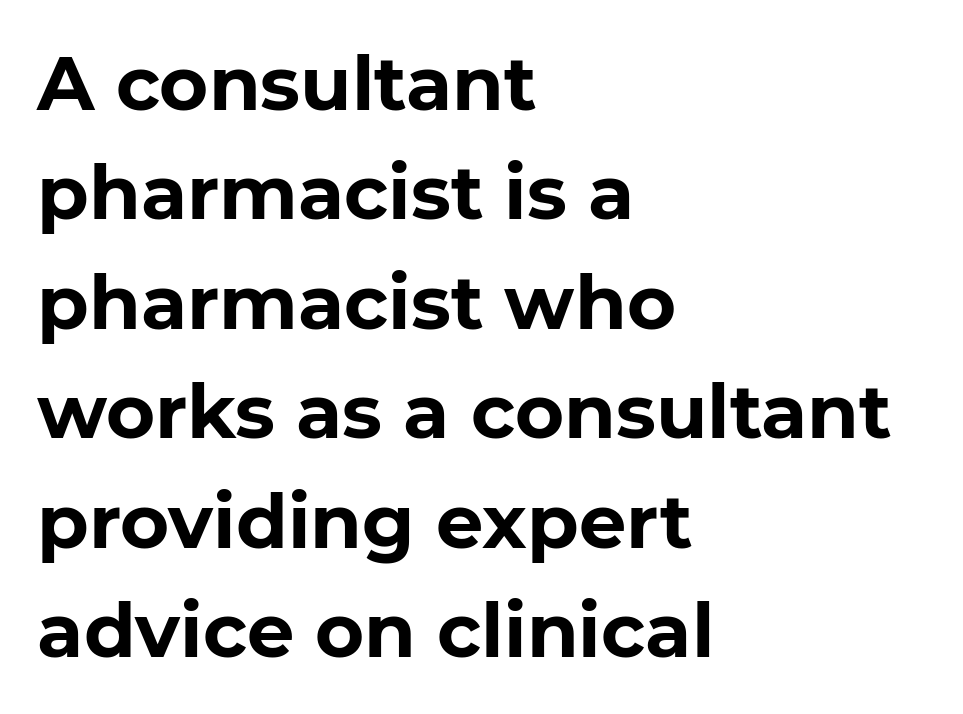
Is this a fixed-width face? No — the glyphs have proportional, varying widths. This is heavy type, rendered in bold. Summary of vertical rhythm: regular, with standard interline spacing. In CSS terms this would be text-align: left. Do the letters lean? They stand straight. Underlining? Definitely not there.
